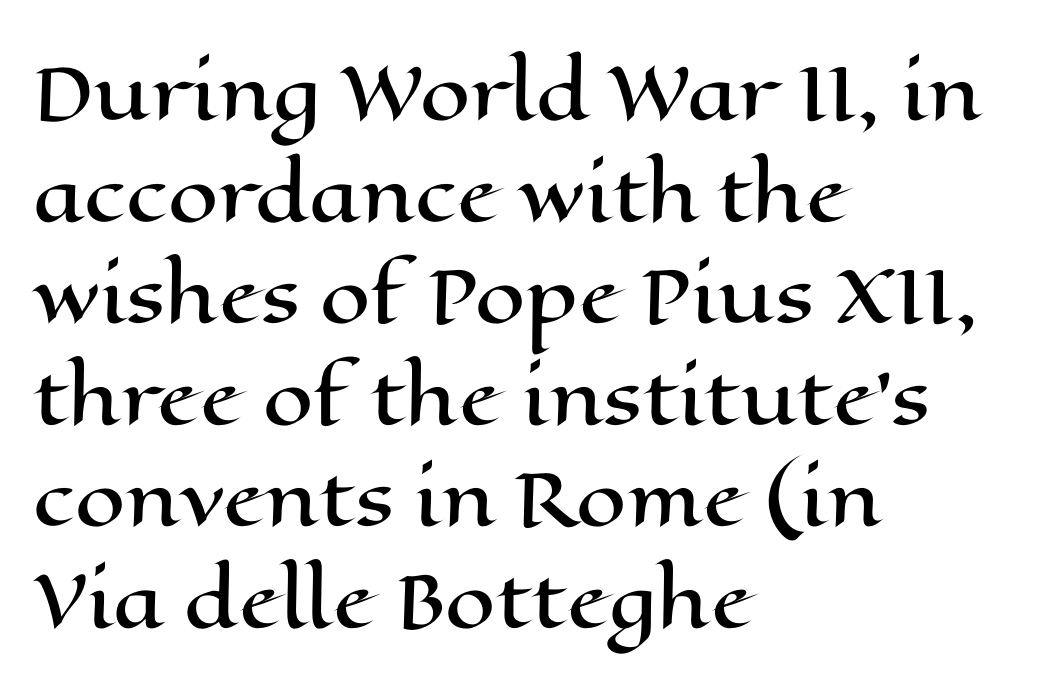
Here the glyphs are tracked normally, forming tight word shapes. Vertically, the passage feels balanced, rows spaced as you'd expect. The rag falls on the right side of this text block. Proportional: the letters do not fall into vertical columns. Italic? Not at all — the glyphs are vertical.
